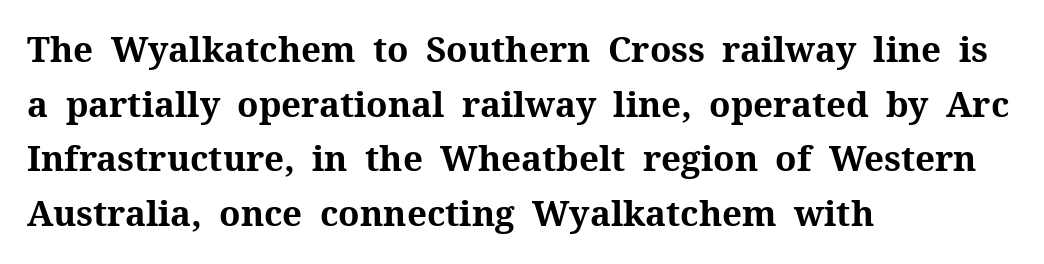
{"serif": "yes", "italic": "no", "bold": "yes", "weight": "bold", "width": "normal", "stroke_contrast": "medium", "x_height": "medium", "monospaced": "no", "underline": "no", "align": "left", "line_spacing": "normal", "line_spacing_ratio": 1.56, "letter_spacing": "normal", "letter_spacing_em": 0.0, "glyph_px": 35}
